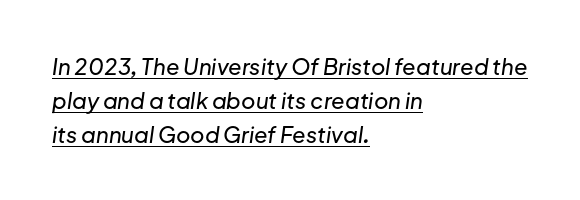
The image shows 22 px text type, italic (leaning right); set left-aligned, normal line spacing (1.54x), normal letter spacing, underlined.
